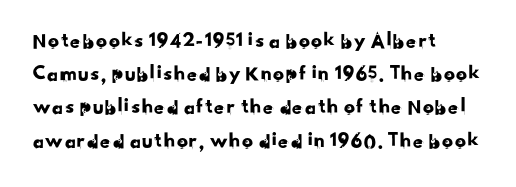
Is the letter spacing exaggerated? No — it looks like the ordinary default. Honestly, the row spacing looks completely unremarkable. This sample is left-justified, so line endings fall wherever the words run out. The space beneath each line is pristine and unruled.
